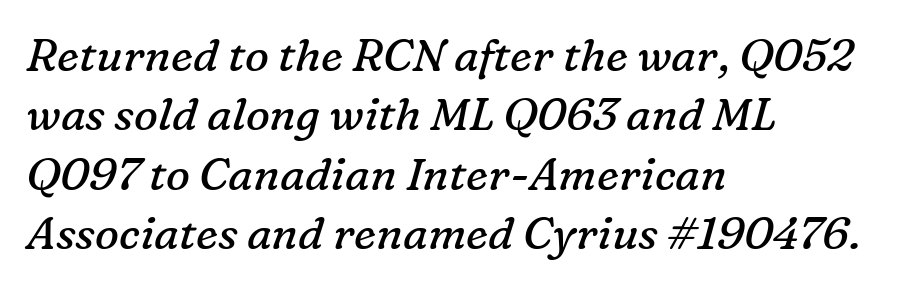
The image shows 45 px regular-weight serif type, italic (leaning right); set left-aligned, normal line spacing (1.32x), normal letter spacing, not underlined; low stroke contrast and a medium x-height.
